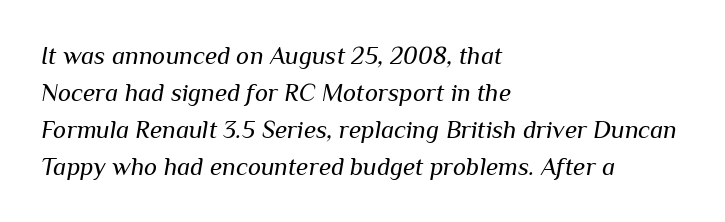
The designer left line spacing at the default. Weight class: somewhere from thin through regular. These lines are set flush left with a ragged right edge. Caption: standard tracking, unaltered. Emphasis-style slanted type is in use. The space beneath each line is pristine and unruled.
